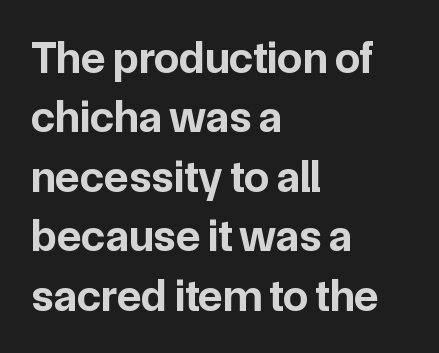
Q: Is the text bold? A: Yes.
Q: Is the text italic (slanted)? A: No, it is upright.
Q: Is the typeface a serif or a sans-serif typeface? A: Sans-serif.
Q: Is the text underlined? A: No.
Q: How is the paragraph aligned? A: Left-aligned.
Q: Is the spacing between letters normal or unusually wide? A: Normal.
Q: Is the spacing between lines tight, normal or loose? A: Normal.
Q: Width (condensed, normal, or wide)? A: Normal.
Q: Stroke contrast? A: Low.
Q: x-height? A: Medium.
Q: Monospaced? A: No.
